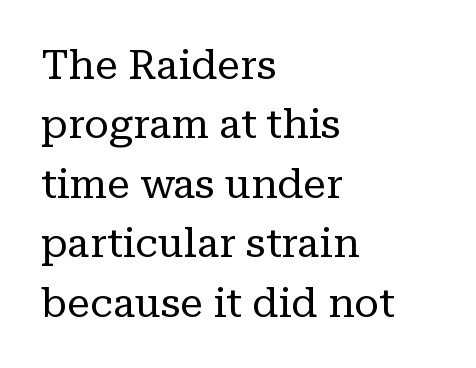
Q: Is the text bold? A: No.
Q: Is the text italic (slanted)? A: No, it is upright.
Q: Is the typeface a serif or a sans-serif typeface? A: Serif.
Q: Is the text underlined? A: No.
Q: How is the paragraph aligned? A: Left-aligned.
Q: Is the spacing between letters normal or unusually wide? A: Normal.
Q: Is the spacing between lines tight, normal or loose? A: Normal.
Q: Width (condensed, normal, or wide)? A: Normal.
Q: Stroke contrast? A: Low.
Q: x-height? A: Medium.
Q: Monospaced? A: No.
